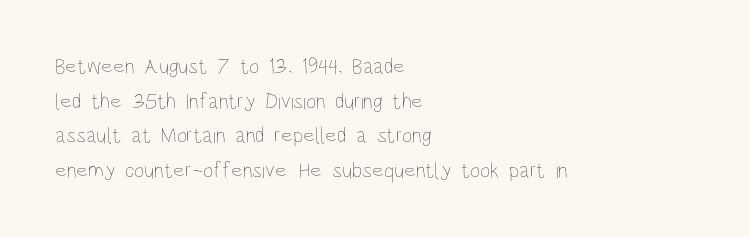
{"italic": "no", "bold": "no", "underline": "no", "align": "left", "line_spacing": "normal", "line_spacing_ratio": 1.57, "letter_spacing": "normal", "letter_spacing_em": 0.0, "glyph_px": 22}
